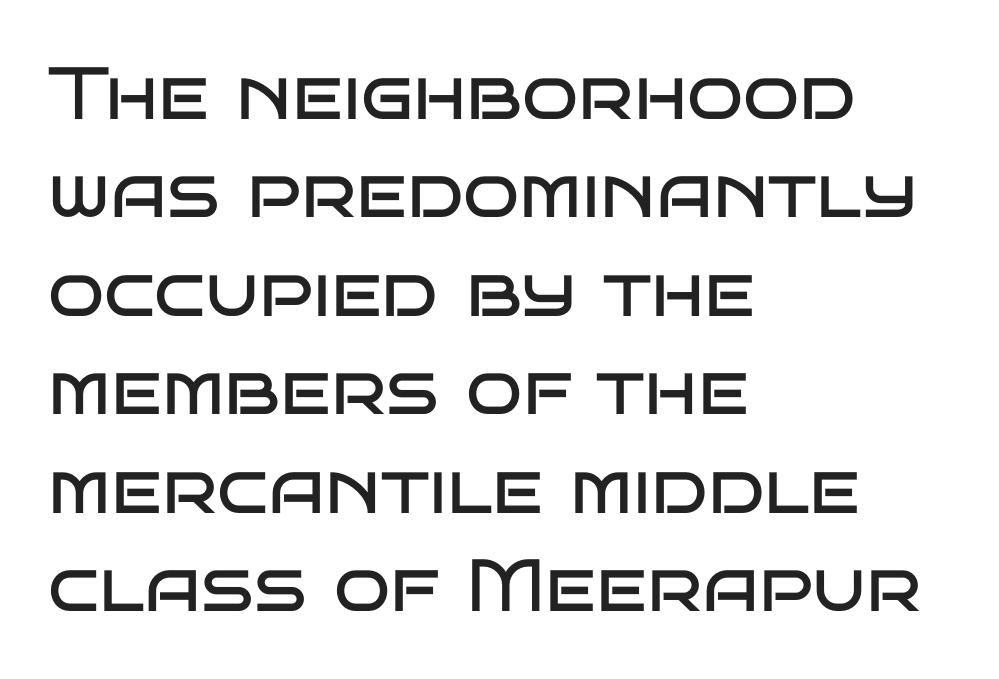
{"serif": "no", "italic": "no", "bold": "no", "weight": "regular", "width": "wide", "stroke_contrast": "low", "x_height": "large", "monospaced": "no", "underline": "no", "align": "left", "line_spacing": "normal", "line_spacing_ratio": 1.33, "letter_spacing": "normal", "letter_spacing_em": 0.0, "glyph_px": 74}
